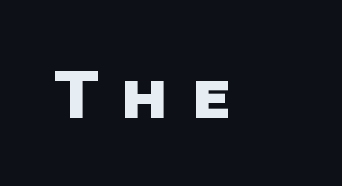
Q: Is the text bold? A: Yes.
Q: Is the typeface a serif or a sans-serif typeface? A: Sans-serif.
Q: Is the text underlined? A: No.
Q: Is the spacing between letters normal or unusually wide? A: Unusually wide.
Q: Width (condensed, normal, or wide)? A: Normal.
Q: Stroke contrast? A: Low.
Q: x-height? A: Large.
Q: Monospaced? A: No.
